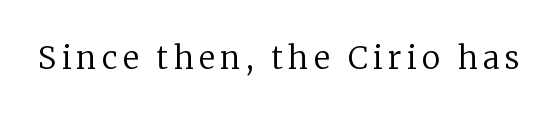
{"serif": "yes", "italic": "no", "bold": "no", "weight": "regular", "width": "normal", "stroke_contrast": "low", "x_height": "medium", "monospaced": "no", "underline": "no", "glyph_px": 31}
